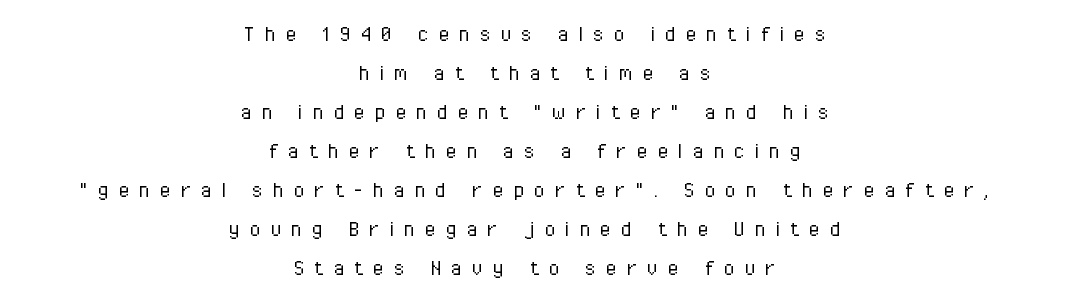
Vertical stems look standard width or narrower in stroke. The tracking reads as deliberately expanded to a designer's eye. The words here are not underlined. Vertical strokes here are truly vertical. Rows of type keep a routine distance in the vertical direction.
